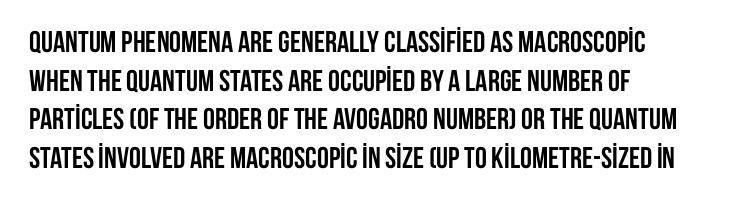
Q: Is the text bold? A: Yes.
Q: Is the text italic (slanted)? A: No, it is upright.
Q: Is the typeface a serif or a sans-serif typeface? A: Sans-serif.
Q: Is the text underlined? A: No.
Q: How is the paragraph aligned? A: Left-aligned.
Q: Is the spacing between letters normal or unusually wide? A: Normal.
Q: Is the spacing between lines tight, normal or loose? A: Normal.
Q: Width (condensed, normal, or wide)? A: Condensed.
Q: Stroke contrast? A: Low.
Q: x-height? A: Large.
Q: Monospaced? A: No.
